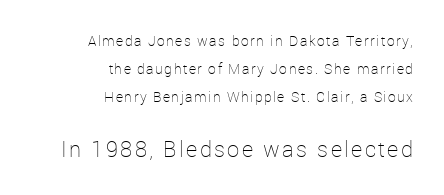
The image shows 22 px text type, upright; set right-aligned, loose line spacing (2.01x), not underlined; the second (bottom) block is 1.57x larger.
